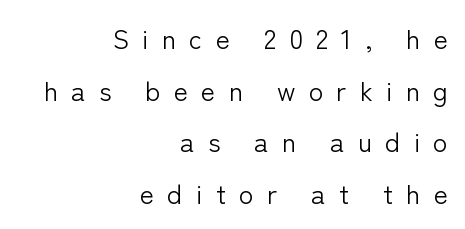
Quick note: interline space is abundant. Upright lettering throughout. The strip under each line holds only bare page. The tracking jumps out immediately: characters are airy and widely separated.
